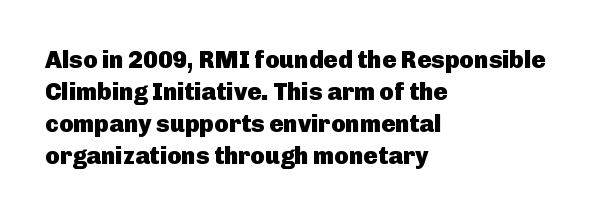
The image shows 24 px bold type, upright; set left-aligned, normal line spacing (1.34x), normal letter spacing, not underlined.
